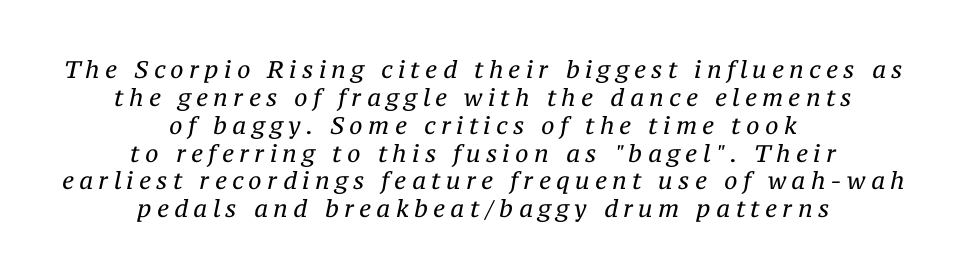
Unbolded letterforms with no extra heft. Italic? Definitely — the glyphs are oblique. Horizontal alignment here is central, giving a formal, balanced look. Just letters on the line, the space beneath them empty. There is plenty of visible air inserted between adjacent glyphs.
